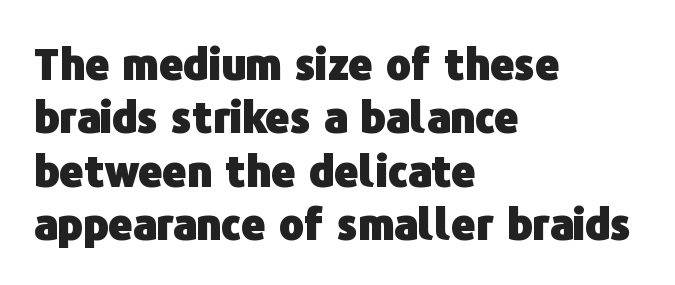
Q: Is the text bold? A: Yes.
Q: Is the text italic (slanted)? A: No, it is upright.
Q: Is the typeface a serif or a sans-serif typeface? A: Sans-serif.
Q: Is the text underlined? A: No.
Q: How is the paragraph aligned? A: Left-aligned.
Q: Is the spacing between letters normal or unusually wide? A: Normal.
Q: Is the spacing between lines tight, normal or loose? A: Normal.
Q: Width (condensed, normal, or wide)? A: Normal.
Q: Stroke contrast? A: Low.
Q: x-height? A: Medium.
Q: Monospaced? A: No.
